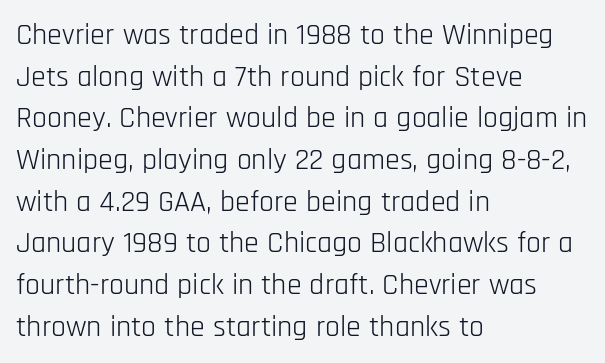
Q: Is the text bold? A: No.
Q: Is the text italic (slanted)? A: No, it is upright.
Q: Is the typeface a serif or a sans-serif typeface? A: Sans-serif.
Q: Is the text underlined? A: No.
Q: How is the paragraph aligned? A: Left-aligned.
Q: Is the spacing between letters normal or unusually wide? A: Normal.
Q: Is the spacing between lines tight, normal or loose? A: Normal.
Q: Width (condensed, normal, or wide)? A: Condensed.
Q: Stroke contrast? A: Low.
Q: x-height? A: Large.
Q: Monospaced? A: No.
